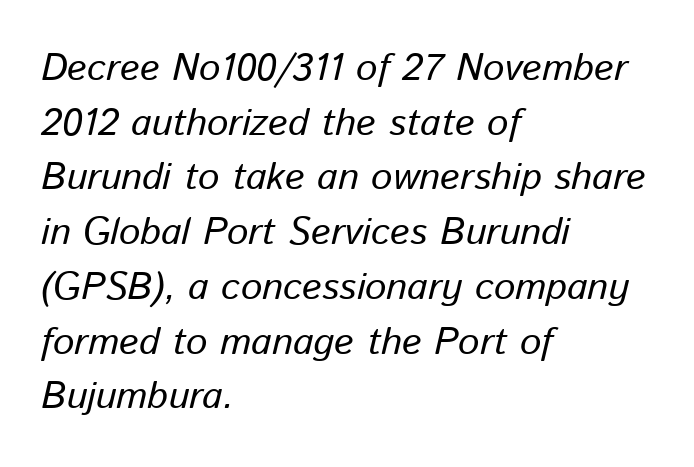
{"italic": "yes", "lean": "right", "slant_degrees": 13, "bold": "no", "weight": "regular", "width": "normal", "stroke_contrast": "low", "x_height": "medium", "monospaced": "no", "underline": "no", "align": "left", "line_spacing": "normal", "line_spacing_ratio": 1.44, "letter_spacing": "normal", "letter_spacing_em": 0.0, "glyph_px": 38}
